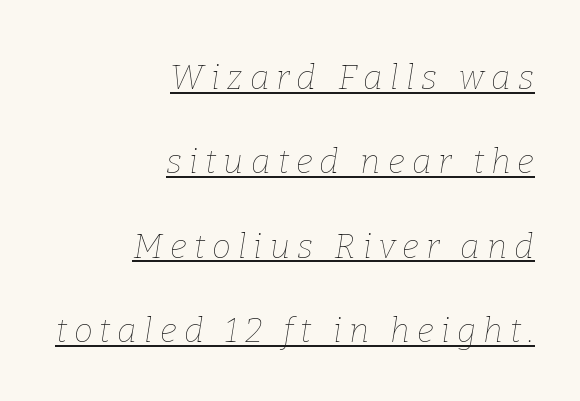
Q: Is the text bold? A: No.
Q: Is the text italic (slanted)? A: Yes, it leans right by about 9 degrees.
Q: Is the text underlined? A: Yes.
Q: How is the paragraph aligned? A: Right-aligned.
Q: Is the spacing between letters normal or unusually wide? A: Unusually wide.
Q: Is the spacing between lines tight, normal or loose? A: Loose.
Q: Width (condensed, normal, or wide)? A: Normal.
Q: Stroke contrast? A: Low.
Q: x-height? A: Medium.
Q: Monospaced? A: No.
